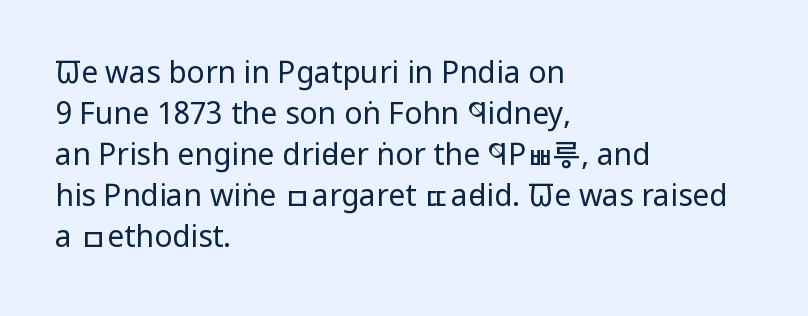
Q: Is the text bold? A: No.
Q: Is the text italic (slanted)? A: No, it is upright.
Q: Is the typeface a serif or a sans-serif typeface? A: Sans-serif.
Q: Is the text underlined? A: No.
Q: How is the paragraph aligned? A: Left-aligned.
Q: Is the spacing between letters normal or unusually wide? A: Normal.
Q: Is the spacing between lines tight, normal or loose? A: Normal.
Q: Width (condensed, normal, or wide)? A: Condensed.
Q: Stroke contrast? A: Low.
Q: x-height? A: Large.
Q: Monospaced? A: No.
